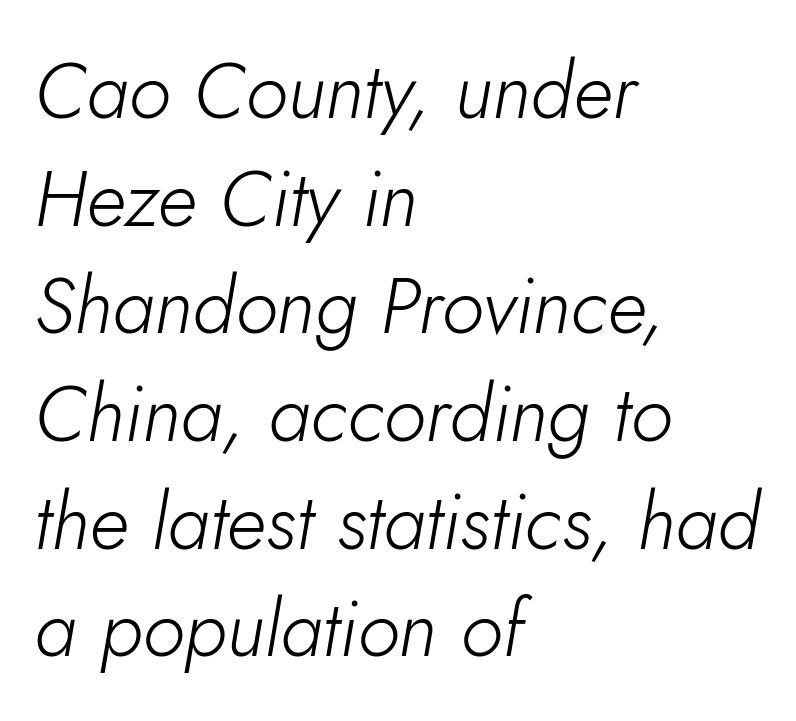
{"italic": "yes", "lean": "right", "slant_degrees": 5, "bold": "no", "weight": "light", "width": "normal", "stroke_contrast": "low", "x_height": "small", "monospaced": "no", "underline": "no", "align": "left", "line_spacing": "normal", "line_spacing_ratio": 1.38, "letter_spacing": "normal", "letter_spacing_em": 0.0, "glyph_px": 78}
